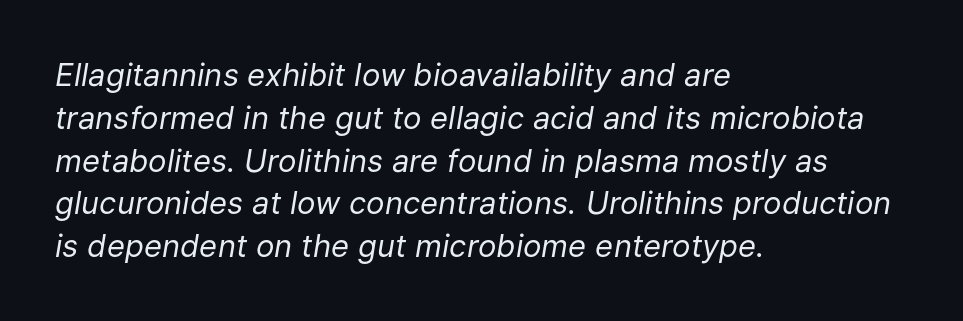
Proportional: the letters do not fall into vertical columns. Vertical spacing — default. Stems and bowls with no extra thickness — not bold. Spacing between characters is what you'd get straight out of the box.
